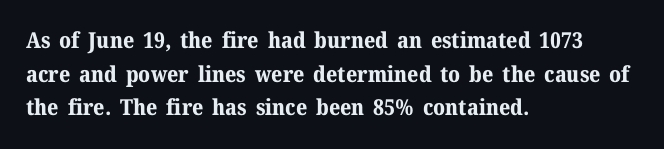
Q: Is the text bold? A: Yes.
Q: Is the text italic (slanted)? A: No, it is upright.
Q: Is the text underlined? A: No.
Q: How is the paragraph aligned? A: Left-aligned.
Q: Is the spacing between letters normal or unusually wide? A: Normal.
Q: Is the spacing between lines tight, normal or loose? A: Normal.
